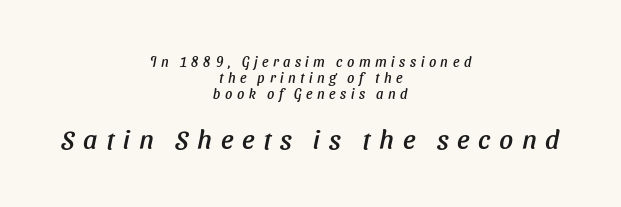
{"underline": "no", "align": "center", "line_spacing": "tight", "line_spacing_ratio": 1.13, "letter_spacing": "wide", "letter_spacing_em": 0.32, "larger_block": "second", "size_ratio": 1.93, "glyph_px": 27}
